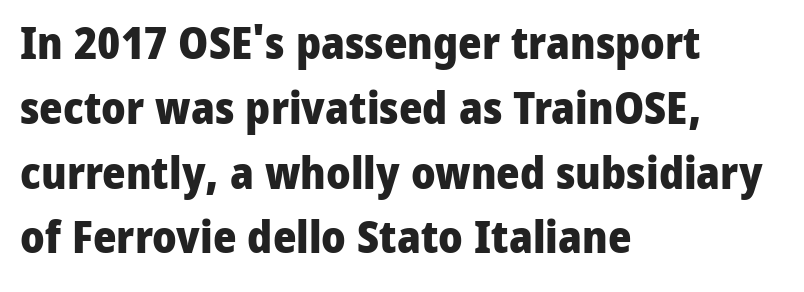
Nothing sits at the stroke ends, so this counts as sans-serif. Each letter keeps its own natural width here, so spacing adapts to shape. This is roman type, the default non-slanted kind. These lines keep a tight, regular rhythm from letter to letter. Typesetter's note: full bold, strokes at maximum text heaviness.
